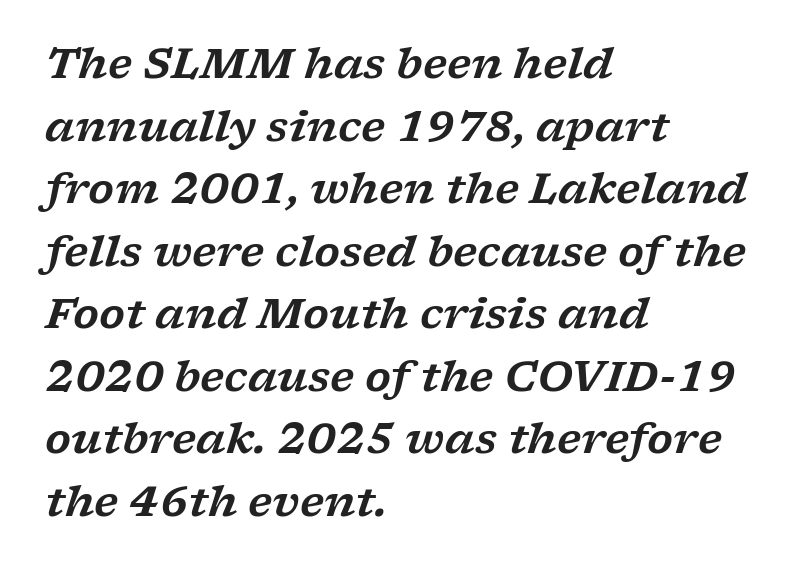
{"serif": "yes", "italic": "yes", "lean": "right", "slant_degrees": 17, "width": "wide", "stroke_contrast": "low", "x_height": "medium", "monospaced": "no", "underline": "no", "align": "left", "line_spacing": "normal", "line_spacing_ratio": 1.49, "letter_spacing": "normal", "letter_spacing_em": 0.0, "glyph_px": 42}
